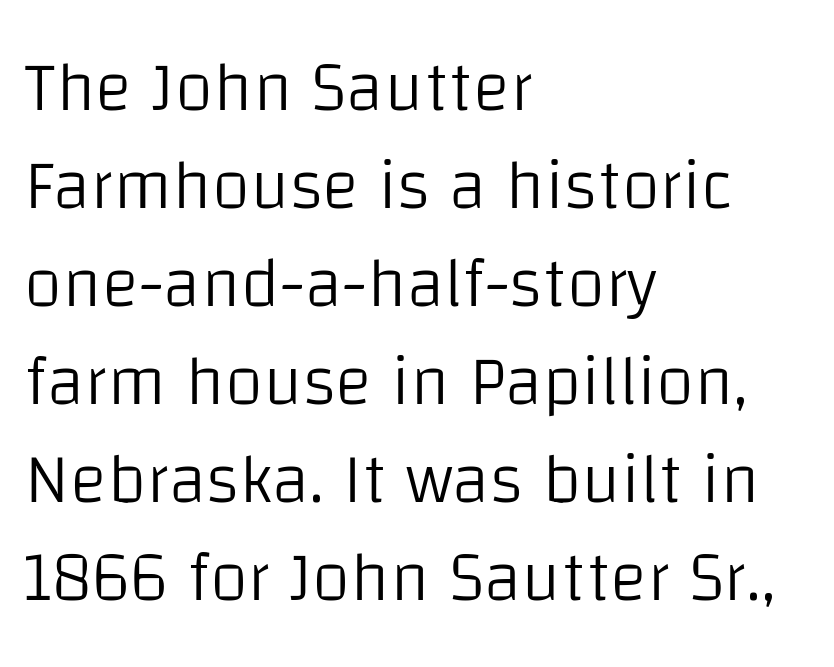
Q: Is the text bold? A: No.
Q: Is the text italic (slanted)? A: No, it is upright.
Q: Is the typeface a serif or a sans-serif typeface? A: Sans-serif.
Q: Is the text underlined? A: No.
Q: How is the paragraph aligned? A: Left-aligned.
Q: Is the spacing between letters normal or unusually wide? A: Normal.
Q: Is the spacing between lines tight, normal or loose? A: Normal.
Q: Width (condensed, normal, or wide)? A: Normal.
Q: Stroke contrast? A: Low.
Q: x-height? A: Large.
Q: Monospaced? A: No.
